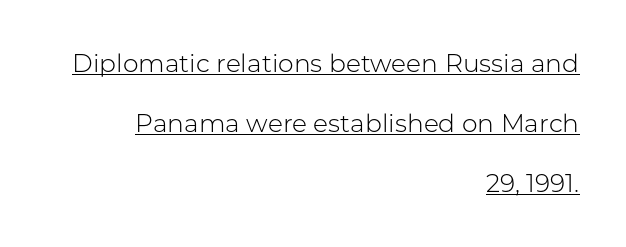
Q: Is the text bold? A: No.
Q: Is the text italic (slanted)? A: No, it is upright.
Q: Is the text underlined? A: Yes.
Q: How is the paragraph aligned? A: Right-aligned.
Q: Is the spacing between letters normal or unusually wide? A: Normal.
Q: Is the spacing between lines tight, normal or loose? A: Loose.
